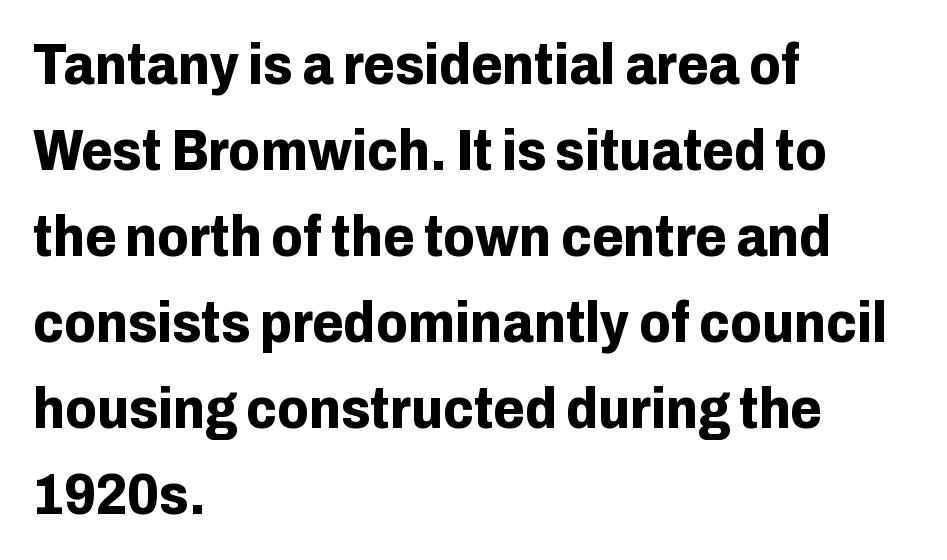
Q: Is the text bold? A: Yes.
Q: Is the text italic (slanted)? A: No, it is upright.
Q: Is the typeface a serif or a sans-serif typeface? A: Sans-serif.
Q: Is the text underlined? A: No.
Q: How is the paragraph aligned? A: Left-aligned.
Q: Is the spacing between letters normal or unusually wide? A: Normal.
Q: Is the spacing between lines tight, normal or loose? A: Normal.
Q: Width (condensed, normal, or wide)? A: Normal.
Q: Stroke contrast? A: Low.
Q: x-height? A: Medium.
Q: Monospaced? A: No.
